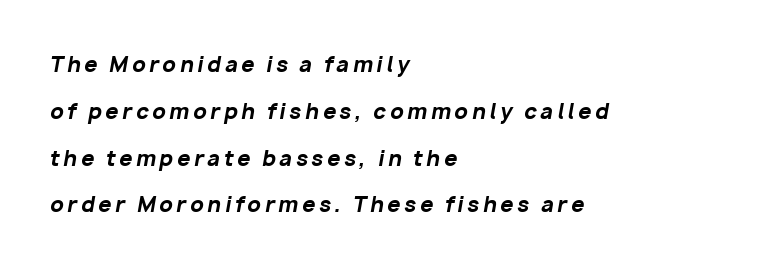
{"italic": "yes", "lean": "right", "slant_degrees": 10, "bold": "yes", "underline": "no", "align": "left", "line_spacing": "loose", "line_spacing_ratio": 2.23, "glyph_px": 21}
